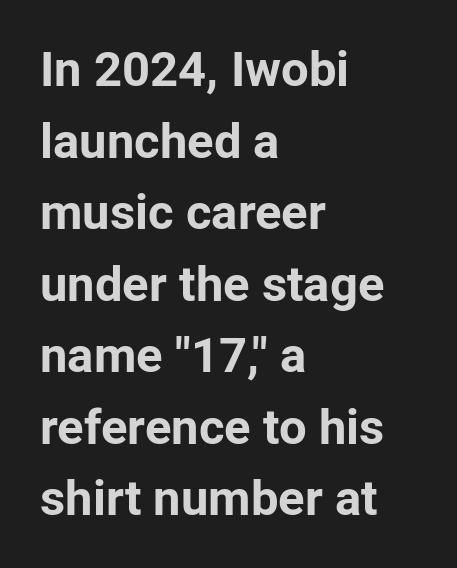
Q: Is the text bold? A: Yes.
Q: Is the text italic (slanted)? A: No, it is upright.
Q: Is the typeface a serif or a sans-serif typeface? A: Sans-serif.
Q: Is the text underlined? A: No.
Q: How is the paragraph aligned? A: Left-aligned.
Q: Is the spacing between letters normal or unusually wide? A: Normal.
Q: Is the spacing between lines tight, normal or loose? A: Normal.
Q: Width (condensed, normal, or wide)? A: Normal.
Q: Stroke contrast? A: Low.
Q: x-height? A: Medium.
Q: Monospaced? A: No.
